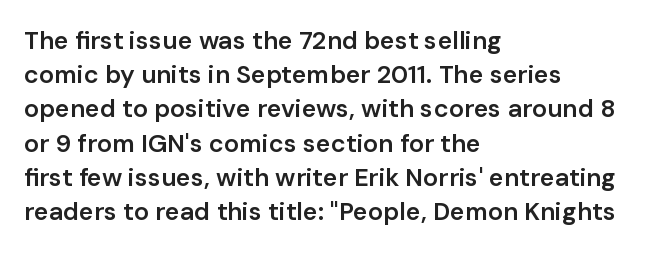
Q: Is the text bold? A: Semi-bold.
Q: Is the text italic (slanted)? A: No, it is upright.
Q: Is the text underlined? A: No.
Q: How is the paragraph aligned? A: Left-aligned.
Q: Is the spacing between letters normal or unusually wide? A: Normal.
Q: Is the spacing between lines tight, normal or loose? A: Normal.
